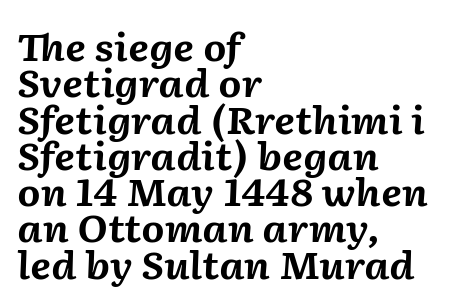
The image shows 37 px bold type, italic (leaning right); set left-aligned, tight line spacing (0.98x), normal letter spacing, not underlined; medium stroke contrast and a medium x-height.
